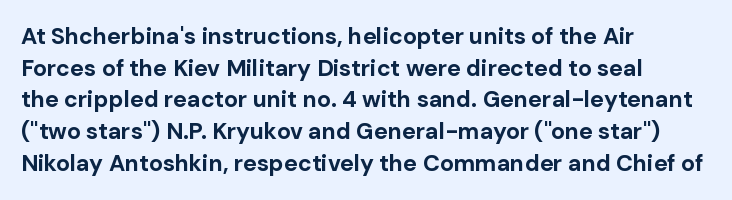
{"italic": "no", "bold": "yes", "underline": "no", "align": "left", "line_spacing": "normal", "line_spacing_ratio": 1.38, "letter_spacing": "normal", "letter_spacing_em": 0.0, "glyph_px": 23}
